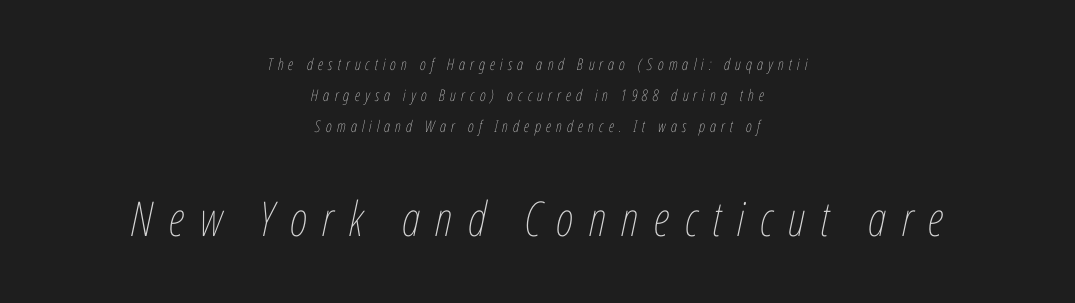
The image shows 48 px thin, condensed type, italic (leaning right); set centered, loose line spacing (1.95x), unusually wide letter spacing (+0.32 em), not underlined; the second (bottom) block is 3.0x larger; low stroke contrast and a medium x-height.
